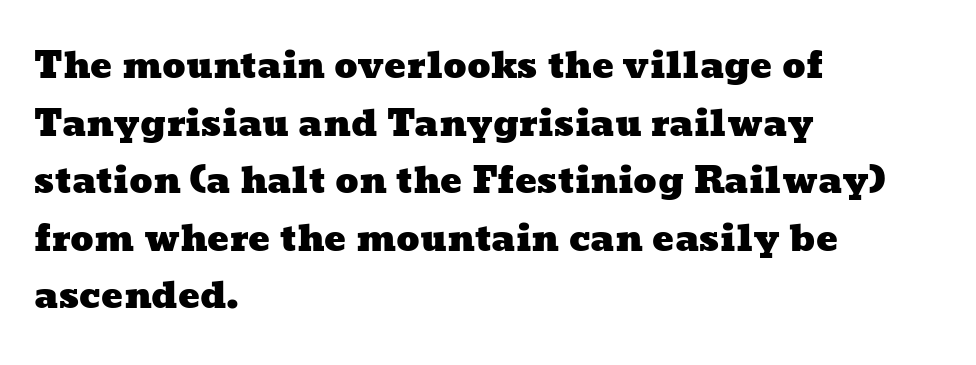
The image shows 36 px wide type; set left-aligned, normal line spacing (1.6x), normal letter spacing, not underlined; low stroke contrast and a medium x-height.
